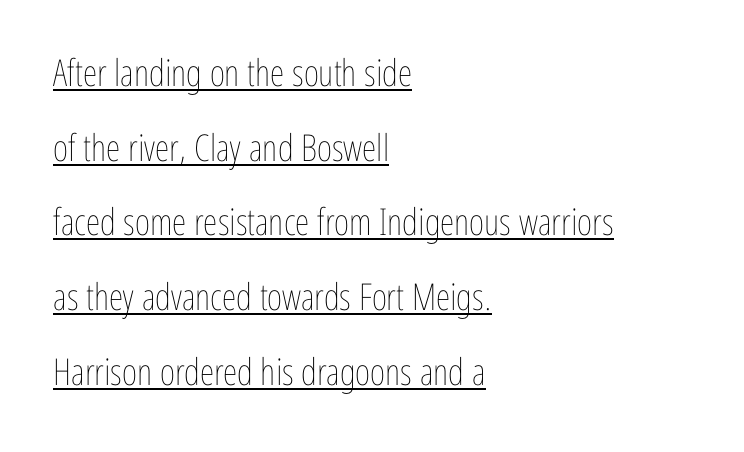
Q: Is the text bold? A: No.
Q: Is the text italic (slanted)? A: No, it is upright.
Q: Is the text underlined? A: Yes.
Q: How is the paragraph aligned? A: Left-aligned.
Q: Is the spacing between letters normal or unusually wide? A: Normal.
Q: Is the spacing between lines tight, normal or loose? A: Loose.
Q: Width (condensed, normal, or wide)? A: Condensed.
Q: Stroke contrast? A: Low.
Q: x-height? A: Medium.
Q: Monospaced? A: No.
